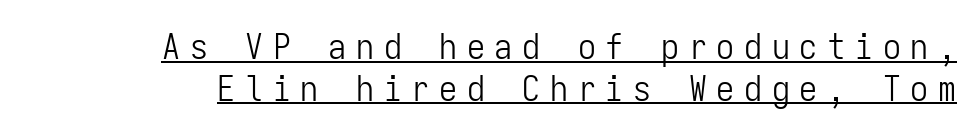
Q: Is the text bold? A: No.
Q: Is the text italic (slanted)? A: No, it is upright.
Q: Is the typeface a serif or a sans-serif typeface? A: Sans-serif.
Q: Is the text underlined? A: Yes.
Q: Is the spacing between letters normal or unusually wide? A: Unusually wide.
Q: Width (condensed, normal, or wide)? A: Condensed.
Q: Stroke contrast? A: Low.
Q: x-height? A: Medium.
Q: Monospaced? A: Yes.
